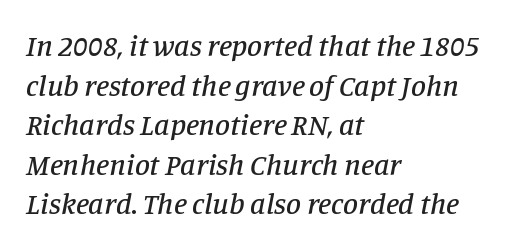
The image shows 30 px serif type, italic (leaning right); set left-aligned, normal line spacing (1.32x), normal letter spacing, not underlined; low stroke contrast and a large x-height.
